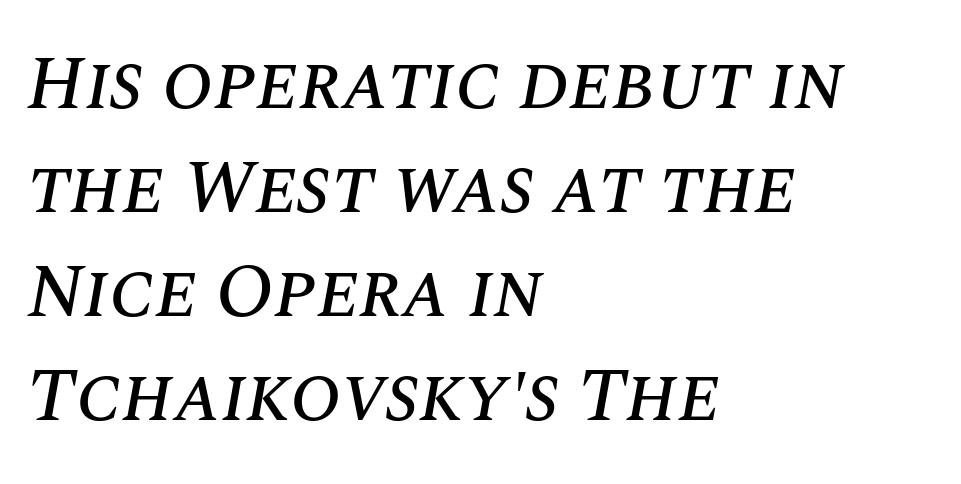
{"italic": "yes", "lean": "right", "slant_degrees": 10, "width": "normal", "stroke_contrast": "medium", "x_height": "large", "monospaced": "no", "underline": "no", "align": "left", "line_spacing": "normal", "line_spacing_ratio": 1.37, "letter_spacing": "normal", "letter_spacing_em": 0.0, "glyph_px": 76}
